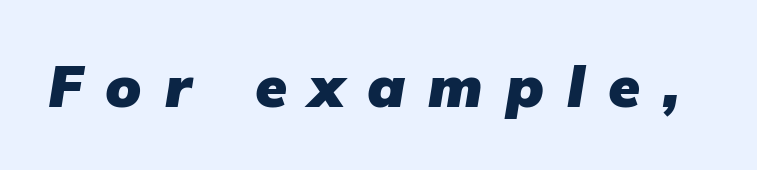
Q: Is the text bold? A: Yes.
Q: Is the text italic (slanted)? A: Yes, it leans right by about 9 degrees.
Q: Is the text underlined? A: No.
Q: Is the spacing between letters normal or unusually wide? A: Unusually wide.
Q: Width (condensed, normal, or wide)? A: Normal.
Q: Stroke contrast? A: Low.
Q: x-height? A: Medium.
Q: Monospaced? A: No.
